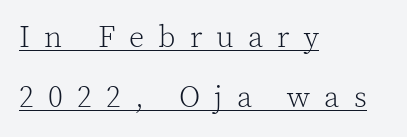
Q: Is the text bold? A: No.
Q: Is the text italic (slanted)? A: No, it is upright.
Q: Is the typeface a serif or a sans-serif typeface? A: Serif.
Q: Is the text underlined? A: Yes.
Q: How is the paragraph aligned? A: Left-aligned.
Q: Is the spacing between letters normal or unusually wide? A: Unusually wide.
Q: Is the spacing between lines tight, normal or loose? A: Loose.
Q: Width (condensed, normal, or wide)? A: Normal.
Q: x-height? A: Medium.
Q: Monospaced? A: No.
